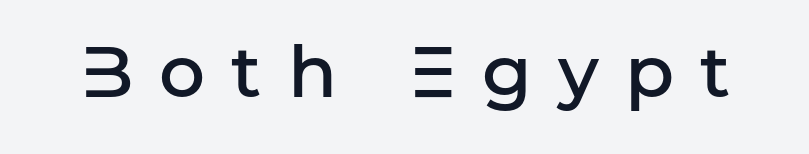
The image shows 72 px semibold sans-serif type, upright; set unusually wide letter spacing (+0.36 em), not underlined; low stroke contrast and a medium x-height.
